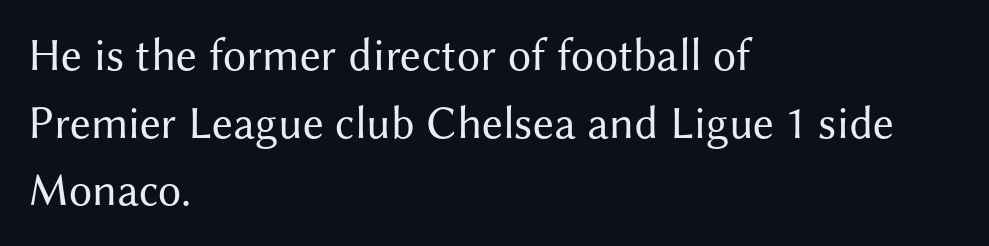
{"serif": "no", "italic": "no", "bold": "no", "weight": "regular", "width": "normal", "stroke_contrast": "medium", "x_height": "medium", "monospaced": "no", "underline": "no", "align": "left", "line_spacing": "normal", "line_spacing_ratio": 1.47, "letter_spacing": "normal", "letter_spacing_em": 0.0, "glyph_px": 46}
